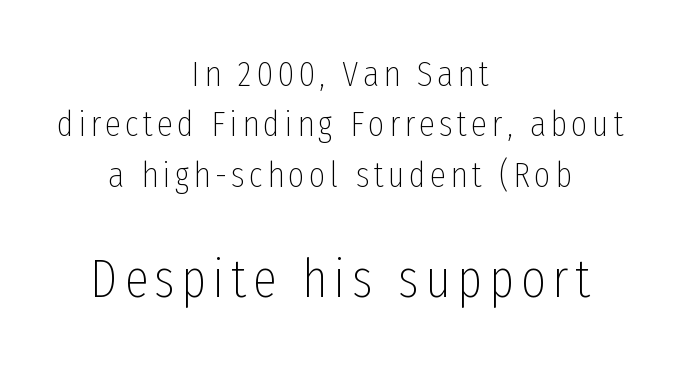
Q: Is the text bold? A: No.
Q: Is the text italic (slanted)? A: No, it is upright.
Q: Is the typeface a serif or a sans-serif typeface? A: Sans-serif.
Q: Is the text underlined? A: No.
Q: How is the paragraph aligned? A: Centered.
Q: Is the spacing between lines tight, normal or loose? A: Normal.
Q: Which block of text is set in a larger size, the first (top) or the second (bottom)? A: The second (bottom) one.
Q: Width (condensed, normal, or wide)? A: Condensed.
Q: Stroke contrast? A: Low.
Q: x-height? A: Medium.
Q: Monospaced? A: No.
